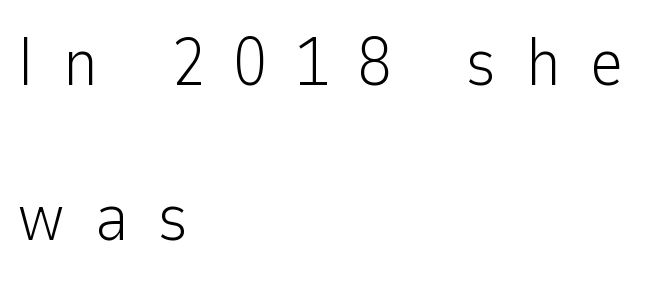
The image shows 67 px light sans-serif type, upright; set left-aligned, loose line spacing (2.32x), unusually wide letter spacing (+0.43 em), not underlined; low stroke contrast and a medium x-height.
